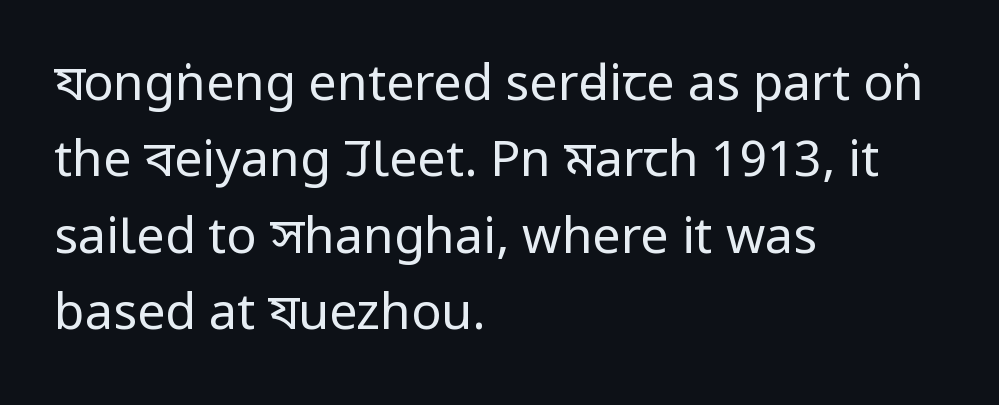
Q: Is the text bold? A: No.
Q: Is the text italic (slanted)? A: No, it is upright.
Q: Is the typeface a serif or a sans-serif typeface? A: Sans-serif.
Q: Is the text underlined? A: No.
Q: How is the paragraph aligned? A: Left-aligned.
Q: Is the spacing between letters normal or unusually wide? A: Normal.
Q: Is the spacing between lines tight, normal or loose? A: Normal.
Q: Width (condensed, normal, or wide)? A: Condensed.
Q: Stroke contrast? A: Low.
Q: x-height? A: Large.
Q: Monospaced? A: No.
